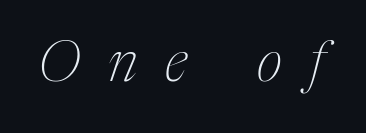
{"serif": "yes", "italic": "yes", "lean": "right", "slant_degrees": 17, "bold": "no", "weight": "thin", "width": "condensed", "stroke_contrast": "medium", "x_height": "medium", "monospaced": "no", "underline": "no", "letter_spacing": "wide", "letter_spacing_em": 0.5, "glyph_px": 56}
